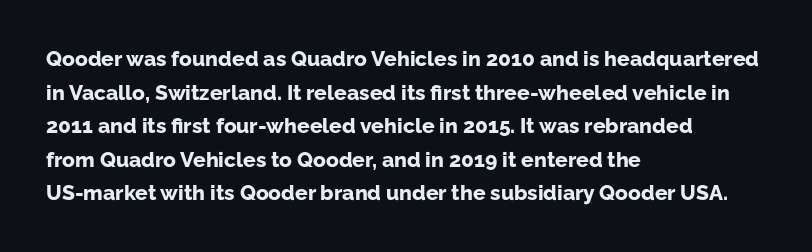
This sample uses plain, unmodified letter spacing. The lines are quadded left. If you measured baseline to baseline, you'd find a middling distance. A dark, heavy texture on the line: the type is bold. Unmarked baselines from the first word to the last.
